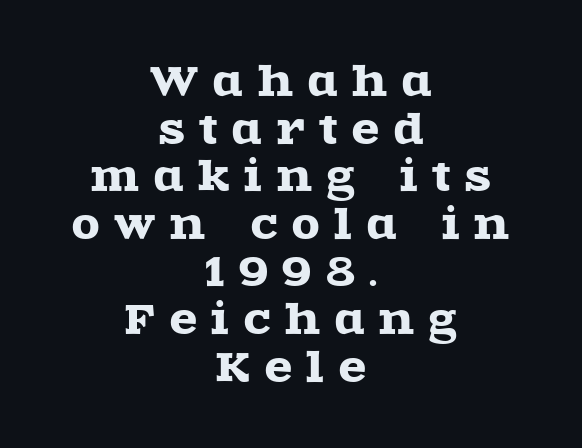
Q: Is the text italic (slanted)? A: No, it is upright.
Q: Is the typeface a serif or a sans-serif typeface? A: Serif.
Q: Is the text underlined? A: No.
Q: How is the paragraph aligned? A: Centered.
Q: Is the spacing between letters normal or unusually wide? A: Unusually wide.
Q: Width (condensed, normal, or wide)? A: Wide.
Q: x-height? A: Large.
Q: Monospaced? A: No.
